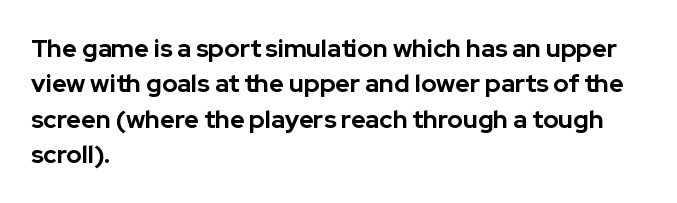
The image shows 25 px bold type, upright; set left-aligned, normal line spacing (1.42x), normal letter spacing, not underlined.
